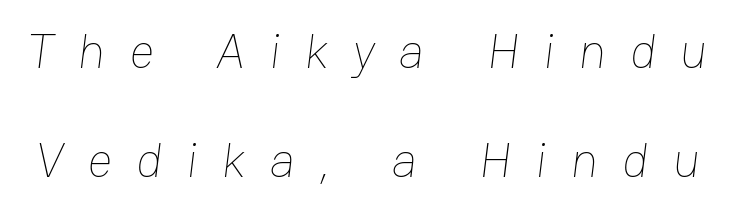
Q: Is the text bold? A: No.
Q: Is the text underlined? A: No.
Q: Is the spacing between letters normal or unusually wide? A: Unusually wide.
Q: Is the spacing between lines tight, normal or loose? A: Loose.
Q: Width (condensed, normal, or wide)? A: Normal.
Q: Stroke contrast? A: Low.
Q: x-height? A: Medium.
Q: Monospaced? A: No.
